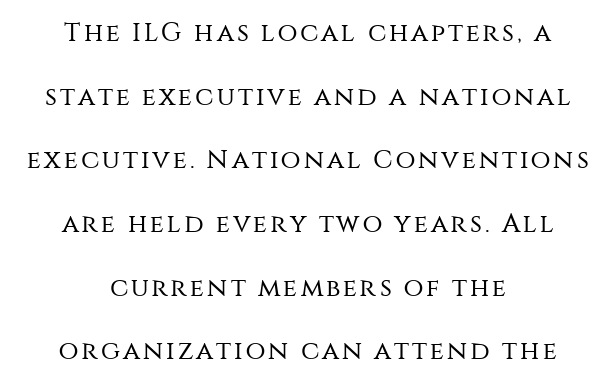
Which margin do the lines hug? Neither — every line sits in the middle. Check under the words: just untouched page. You could fit nearly another row in the gap between these rows. Rendered with straight, roman letterforms.
